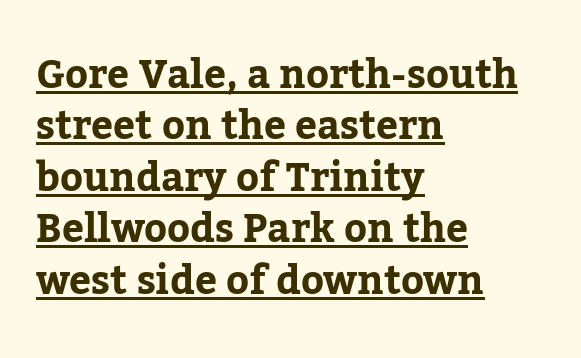
The image shows 39 px bold serif type, upright; set left-aligned, normal line spacing (1.32x), normal letter spacing, underlined; low stroke contrast and a medium x-height.
